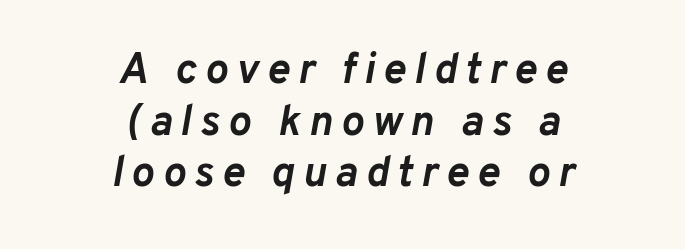
The image shows 43 px semibold type, italic (leaning right); set centered, line spacing 1.2x, not underlined; low stroke contrast and a medium x-height.
